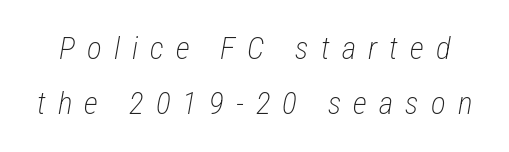
The image shows 31 px light, condensed type, italic (leaning right); set line spacing 1.76x, unusually wide letter spacing (+0.39 em), not underlined; low stroke contrast and a medium x-height.
